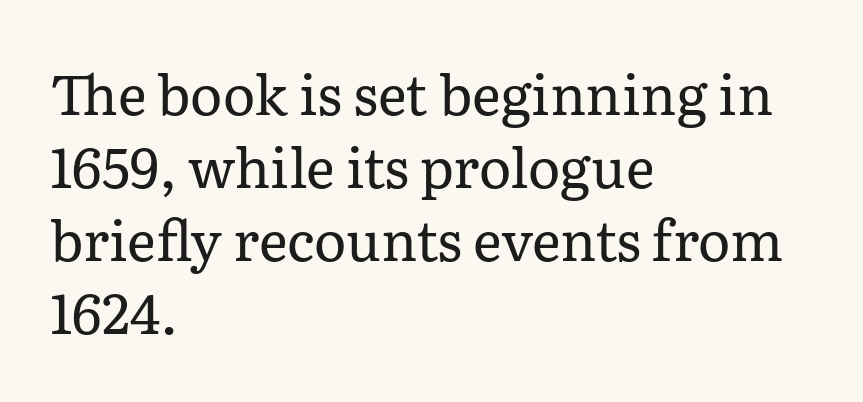
Summary of weight: not heavy and not bold. How would I describe the line gaps? Plain and ordinary. You could not count columns in this text — the font is proportionally spaced. A clean baseline with only descenders dipping below it. Italic? Not at all — the glyphs are vertical. Check where the strokes stop: tiny serifs finish them off.
